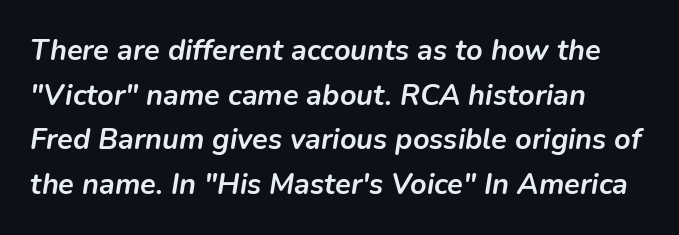
Q: Is the text bold? A: Yes.
Q: Is the text italic (slanted)? A: Yes, it leans right by about 9 degrees.
Q: Is the text underlined? A: No.
Q: How is the paragraph aligned? A: Left-aligned.
Q: Is the spacing between letters normal or unusually wide? A: Normal.
Q: Is the spacing between lines tight, normal or loose? A: Normal.
Q: Width (condensed, normal, or wide)? A: Normal.
Q: Stroke contrast? A: Low.
Q: x-height? A: Medium.
Q: Monospaced? A: No.
